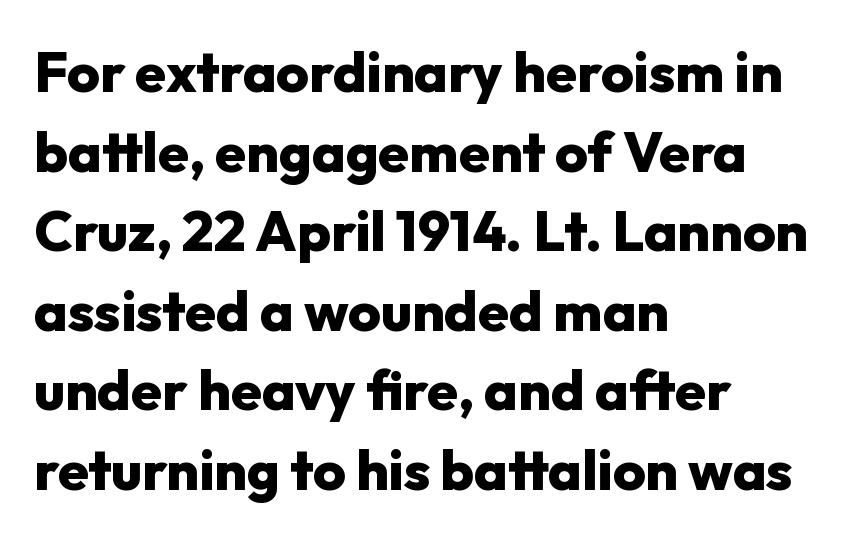
Q: Is the text bold? A: Yes.
Q: Is the text italic (slanted)? A: No, it is upright.
Q: Is the typeface a serif or a sans-serif typeface? A: Sans-serif.
Q: Is the text underlined? A: No.
Q: How is the paragraph aligned? A: Left-aligned.
Q: Is the spacing between letters normal or unusually wide? A: Normal.
Q: Is the spacing between lines tight, normal or loose? A: Normal.
Q: Width (condensed, normal, or wide)? A: Normal.
Q: Stroke contrast? A: Low.
Q: x-height? A: Medium.
Q: Monospaced? A: No.
